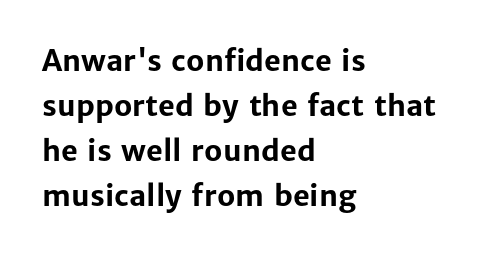
The image shows 29 px bold sans-serif type, upright; set left-aligned, normal line spacing (1.55x), normal letter spacing, not underlined; low stroke contrast and a medium x-height.
